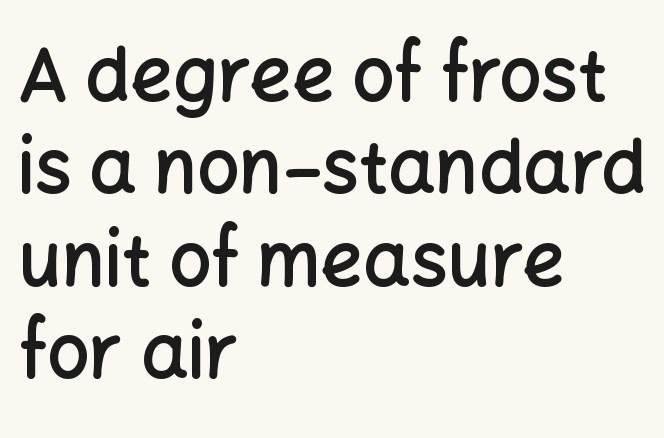
{"serif": "no", "italic": "no", "bold": "semi", "weight": "semibold", "width": "normal", "stroke_contrast": "low", "x_height": "medium", "monospaced": "no", "underline": "no", "align": "left", "line_spacing": "normal", "line_spacing_ratio": 1.25, "letter_spacing": "normal", "letter_spacing_em": 0.0, "glyph_px": 74}
